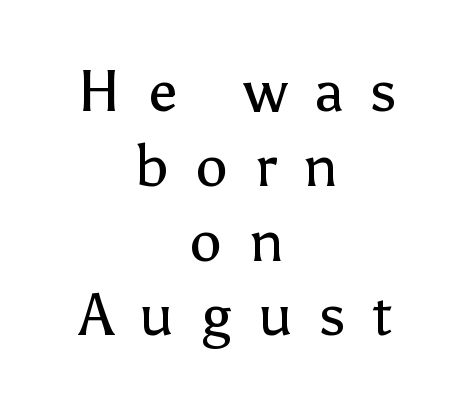
The image shows 58 px regular-weight sans-serif type, upright; set centered, normal line spacing (1.29x), unusually wide letter spacing (+0.46 em), not underlined; low stroke contrast and a medium x-height.
